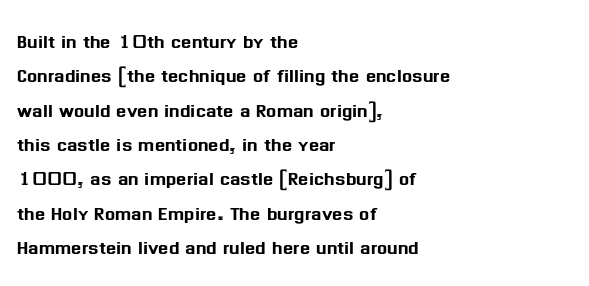
The rows are spaced the way most documents space them. Italic: no, the glyphs are upright roman. Reading down the block, your eye returns to a fixed left position each line. The words here are not underlined. Nothing unusual about the tracking: characters are spaced as the font intends.
